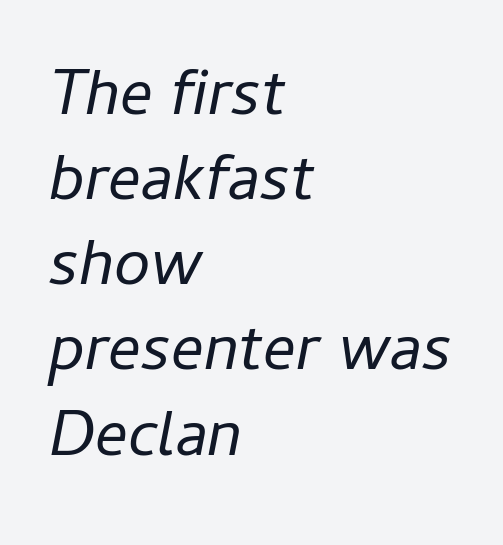
Q: Is the text bold? A: No.
Q: Is the text italic (slanted)? A: Yes, it leans right by about 11 degrees.
Q: Is the text underlined? A: No.
Q: How is the paragraph aligned? A: Left-aligned.
Q: Is the spacing between letters normal or unusually wide? A: Normal.
Q: Is the spacing between lines tight, normal or loose? A: Normal.
Q: Width (condensed, normal, or wide)? A: Normal.
Q: Stroke contrast? A: Low.
Q: x-height? A: Medium.
Q: Monospaced? A: No.
